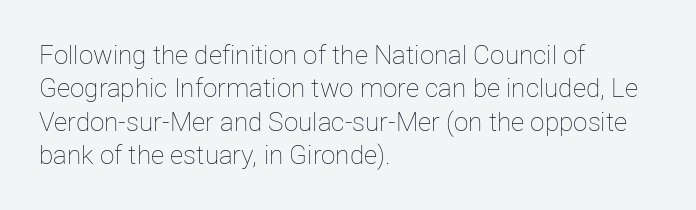
Compared with typical paragraphs, the rows here are spaced about the same. The letters stand straight up with perfectly vertical stems. Short and long lines alike share a common starting point at left. Is the stroke heavy? The answer is a plain regular-or-lighter. In terms of letterspacing, this is plain default setting. Just letters on the line, the space beneath them empty.
